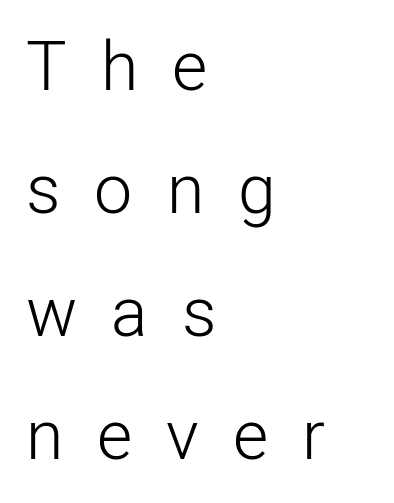
Q: Is the text bold? A: No.
Q: Is the text italic (slanted)? A: No, it is upright.
Q: Is the typeface a serif or a sans-serif typeface? A: Sans-serif.
Q: Is the text underlined? A: No.
Q: How is the paragraph aligned? A: Left-aligned.
Q: Is the spacing between letters normal or unusually wide? A: Unusually wide.
Q: Width (condensed, normal, or wide)? A: Normal.
Q: Stroke contrast? A: Low.
Q: x-height? A: Medium.
Q: Monospaced? A: No.
